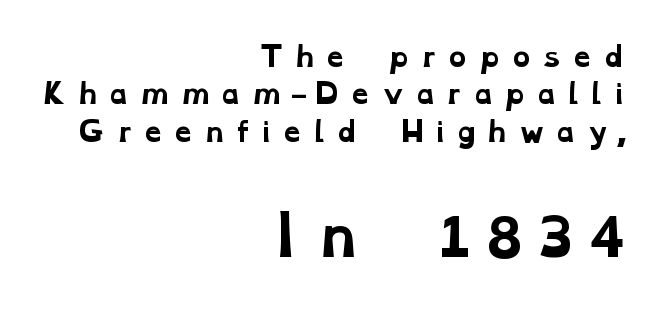
The image shows 54 px bold, wide serif type; set right-aligned, normal line spacing (1.38x), unusually wide letter spacing (+0.28 em), not underlined; the second (bottom) block is 2.0x larger; low stroke contrast and a medium x-height.
